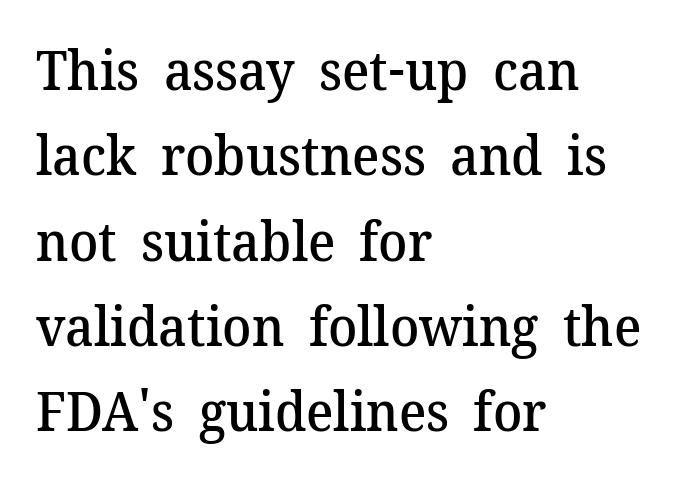
Q: Is the text bold? A: Semi-bold.
Q: Is the text italic (slanted)? A: No, it is upright.
Q: Is the typeface a serif or a sans-serif typeface? A: Serif.
Q: Is the text underlined? A: No.
Q: How is the paragraph aligned? A: Left-aligned.
Q: Is the spacing between letters normal or unusually wide? A: Normal.
Q: Is the spacing between lines tight, normal or loose? A: Normal.
Q: Width (condensed, normal, or wide)? A: Normal.
Q: Stroke contrast? A: Medium.
Q: x-height? A: Medium.
Q: Monospaced? A: No.
